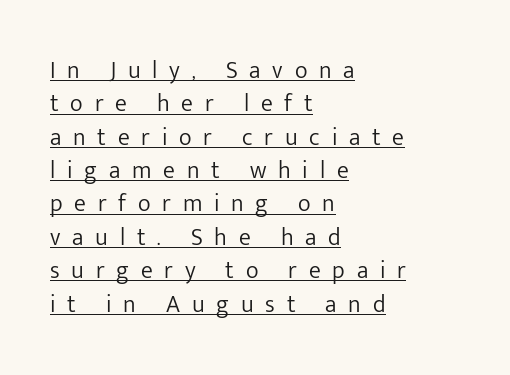
The image shows 24 px text type, upright; set left-aligned, normal line spacing (1.39x), unusually wide letter spacing (+0.49 em), underlined.
